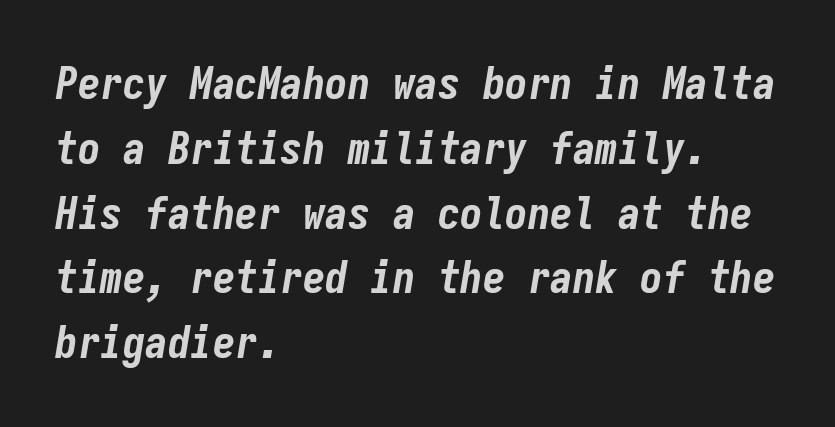
Q: Is the text bold? A: Yes.
Q: Is the text italic (slanted)? A: Yes, it leans right by about 9 degrees.
Q: Is the text underlined? A: No.
Q: How is the paragraph aligned? A: Left-aligned.
Q: Is the spacing between letters normal or unusually wide? A: Normal.
Q: Is the spacing between lines tight, normal or loose? A: Normal.
Q: Width (condensed, normal, or wide)? A: Condensed.
Q: Stroke contrast? A: Low.
Q: x-height? A: Medium.
Q: Monospaced? A: Yes.
